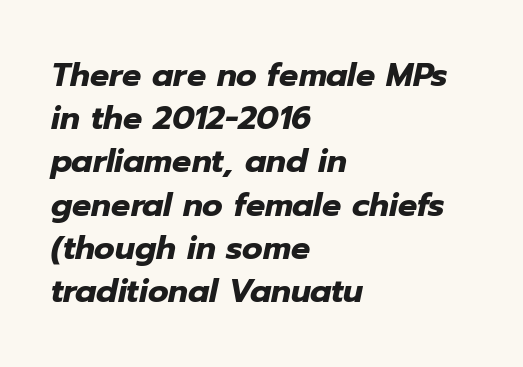
The image shows 32 px heavy type, italic (leaning right); set left-aligned, normal line spacing (1.35x), normal letter spacing, not underlined; low stroke contrast and a medium x-height.
